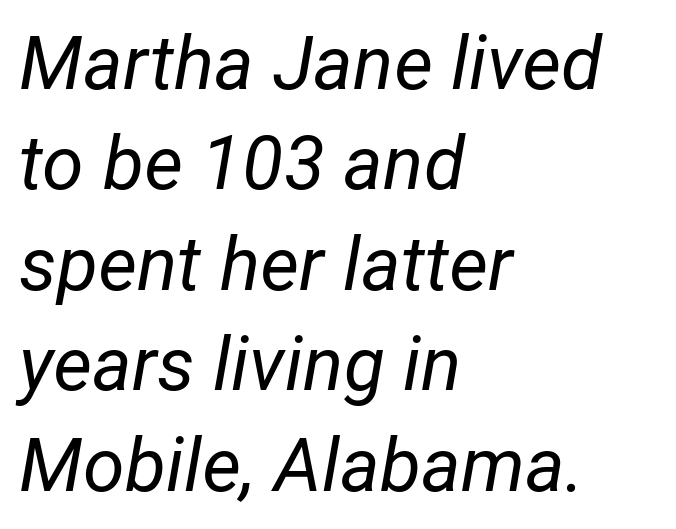
The image shows 75 px regular-weight type, italic (leaning right); set left-aligned, normal line spacing (1.34x), normal letter spacing, not underlined; low stroke contrast and a medium x-height.
